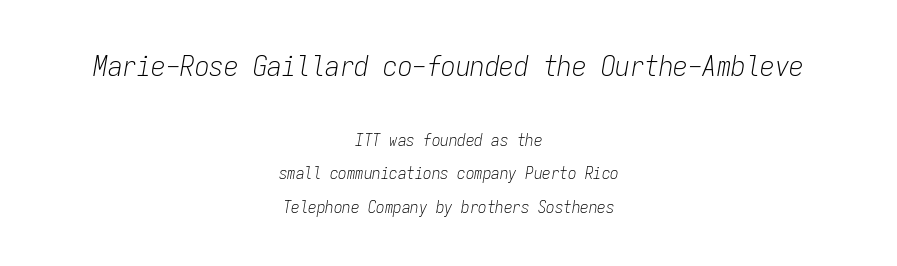
{"italic": "yes", "lean": "right", "slant_degrees": 9, "bold": "no", "weight": "light", "width": "condensed", "stroke_contrast": "low", "x_height": "medium", "monospaced": "yes", "underline": "no", "align": "center", "line_spacing": "loose", "line_spacing_ratio": 1.98, "letter_spacing": "normal", "letter_spacing_em": 0.0, "larger_block": "first", "size_ratio": 1.71, "glyph_px": 29}
